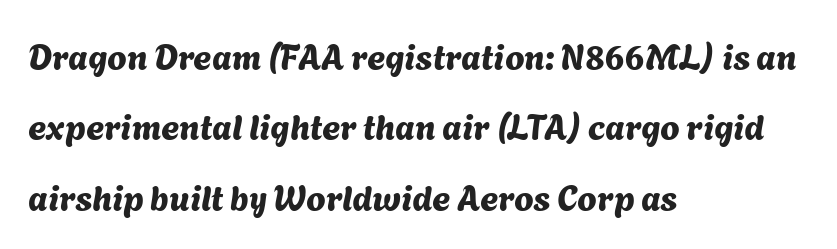
Notice the wide empty band between every row — that's loose leading. All the whitespace from short lines collects on the right. Words float on clear page, feet unadorned. The face used here is proportionally spaced, like ordinary book or web type. Between one letter and the next there's only the usual sliver of space. You can tell from the bare stems that sans-serif type was used.
